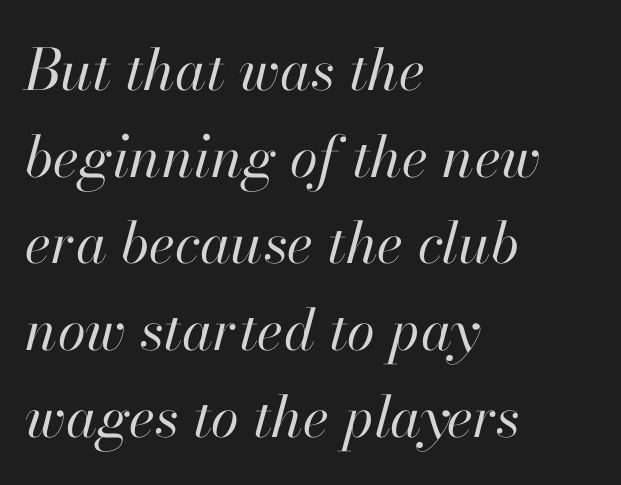
The image shows 57 px regular-weight type, italic (leaning right); set left-aligned, normal line spacing (1.52x), normal letter spacing, not underlined; high stroke contrast and a small x-height.
